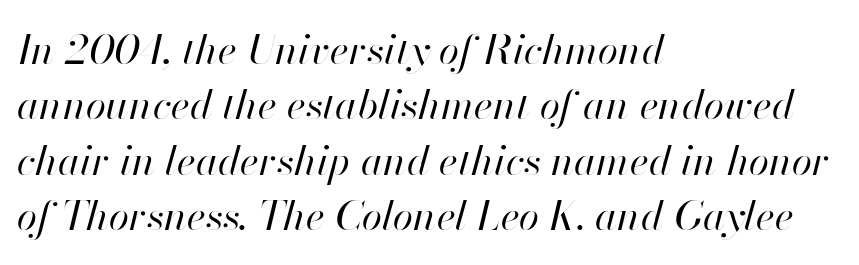
Letter spacing: default. Each letter keeps its own natural width here, so spacing adapts to shape. The baseline area is clear. In terms of leading, this rendering sits right in the middle.
